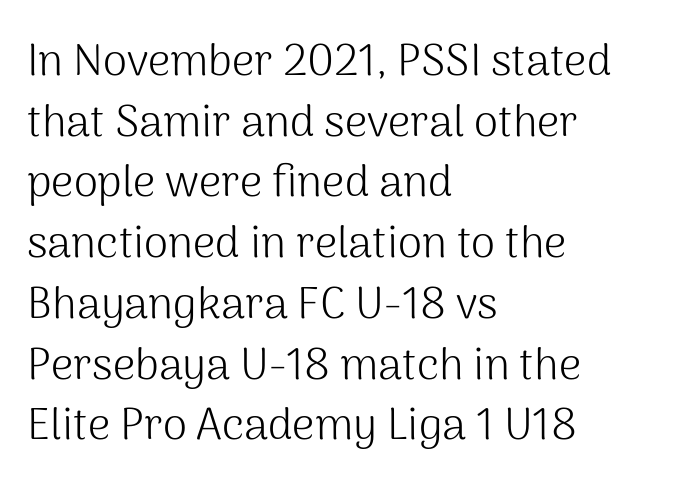
Q: Is the text bold? A: No.
Q: Is the text italic (slanted)? A: No, it is upright.
Q: Is the typeface a serif or a sans-serif typeface? A: Sans-serif.
Q: Is the text underlined? A: No.
Q: How is the paragraph aligned? A: Left-aligned.
Q: Is the spacing between letters normal or unusually wide? A: Normal.
Q: Is the spacing between lines tight, normal or loose? A: Normal.
Q: Width (condensed, normal, or wide)? A: Normal.
Q: Stroke contrast? A: Medium.
Q: x-height? A: Medium.
Q: Monospaced? A: No.
